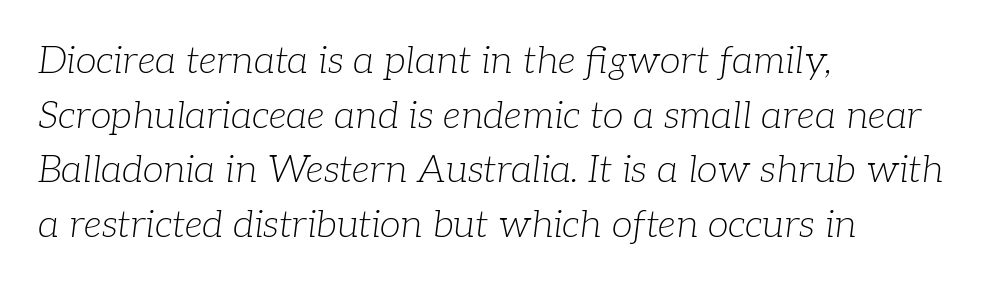
Q: Is the text bold? A: No.
Q: Is the text italic (slanted)? A: Yes, it leans right by about 7 degrees.
Q: Is the typeface a serif or a sans-serif typeface? A: Serif.
Q: Is the text underlined? A: No.
Q: How is the paragraph aligned? A: Left-aligned.
Q: Is the spacing between letters normal or unusually wide? A: Normal.
Q: Is the spacing between lines tight, normal or loose? A: Normal.
Q: Width (condensed, normal, or wide)? A: Normal.
Q: Stroke contrast? A: Low.
Q: x-height? A: Medium.
Q: Monospaced? A: No.
